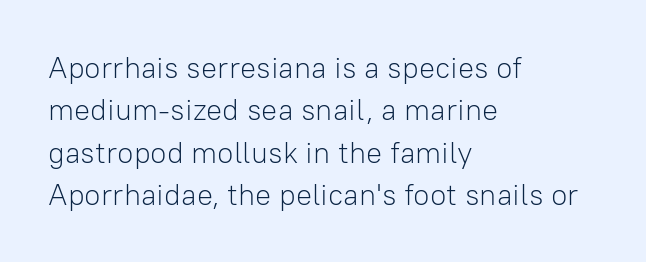
The image shows 30 px light sans-serif type, upright; set left-aligned, normal line spacing (1.41x), normal letter spacing, not underlined; low stroke contrast and a medium x-height.
